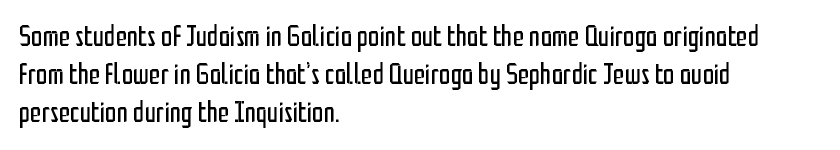
Letters have the restrained weight of plain body copy at most. Any mark beneath the type? The region is blank. The type is set solid horizontally, with unmodified tracking. Posture: vertical. The glyphs in this specimen are sans serif. A typesetter would call this proportional, since set widths differ per character.
